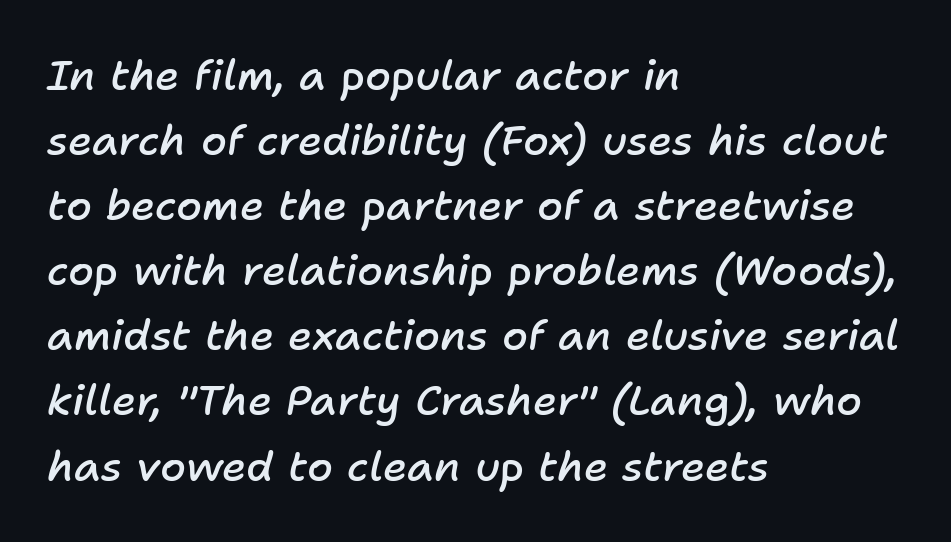
Q: Is the text bold? A: Semi-bold.
Q: Is the text italic (slanted)? A: Yes, it leans right by about 11 degrees.
Q: Is the text underlined? A: No.
Q: How is the paragraph aligned? A: Left-aligned.
Q: Is the spacing between letters normal or unusually wide? A: Normal.
Q: Is the spacing between lines tight, normal or loose? A: Normal.
Q: Width (condensed, normal, or wide)? A: Normal.
Q: Stroke contrast? A: Low.
Q: x-height? A: Medium.
Q: Monospaced? A: No.
